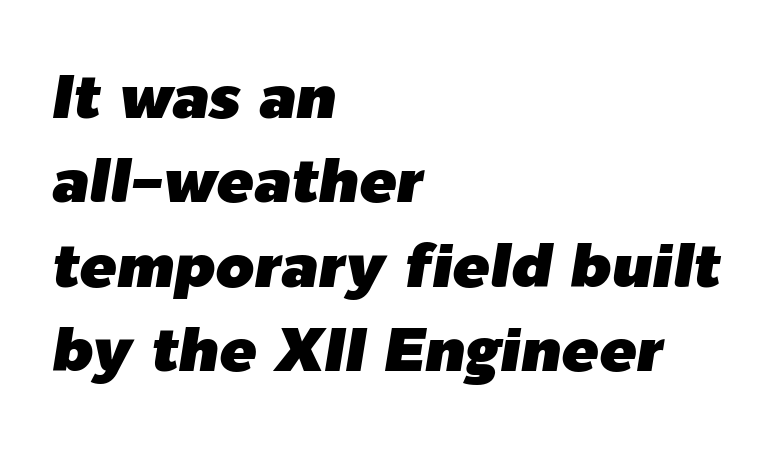
Q: Is the text italic (slanted)? A: Yes, it leans right by about 9 degrees.
Q: Is the text underlined? A: No.
Q: How is the paragraph aligned? A: Left-aligned.
Q: Is the spacing between letters normal or unusually wide? A: Normal.
Q: Is the spacing between lines tight, normal or loose? A: Normal.
Q: Width (condensed, normal, or wide)? A: Normal.
Q: Stroke contrast? A: Low.
Q: x-height? A: Medium.
Q: Monospaced? A: No.
